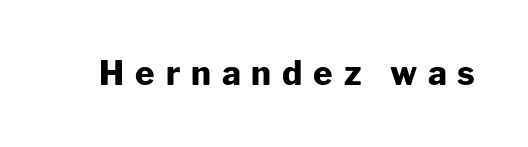
Q: Is the text bold? A: Yes.
Q: Is the text italic (slanted)? A: No, it is upright.
Q: Is the typeface a serif or a sans-serif typeface? A: Sans-serif.
Q: Is the text underlined? A: No.
Q: Is the spacing between letters normal or unusually wide? A: Unusually wide.
Q: Width (condensed, normal, or wide)? A: Normal.
Q: Stroke contrast? A: Low.
Q: x-height? A: Medium.
Q: Monospaced? A: No.
